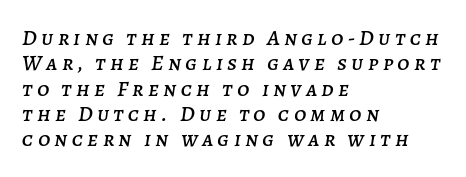
The image shows 22 px text type, italic (leaning right); set left-aligned, tight line spacing (1.15x), unusually wide letter spacing (+0.2 em), not underlined.
